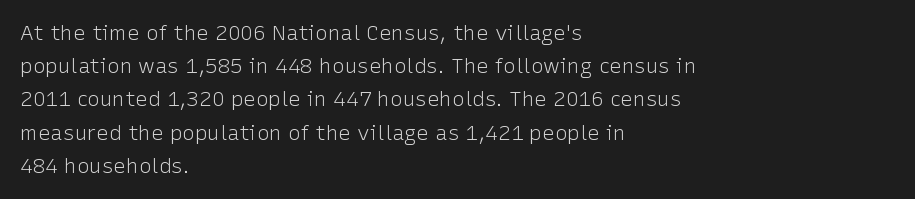
Q: Is the text bold? A: No.
Q: Is the text italic (slanted)? A: No, it is upright.
Q: Is the text underlined? A: No.
Q: How is the paragraph aligned? A: Left-aligned.
Q: Is the spacing between letters normal or unusually wide? A: Normal.
Q: Is the spacing between lines tight, normal or loose? A: Normal.
